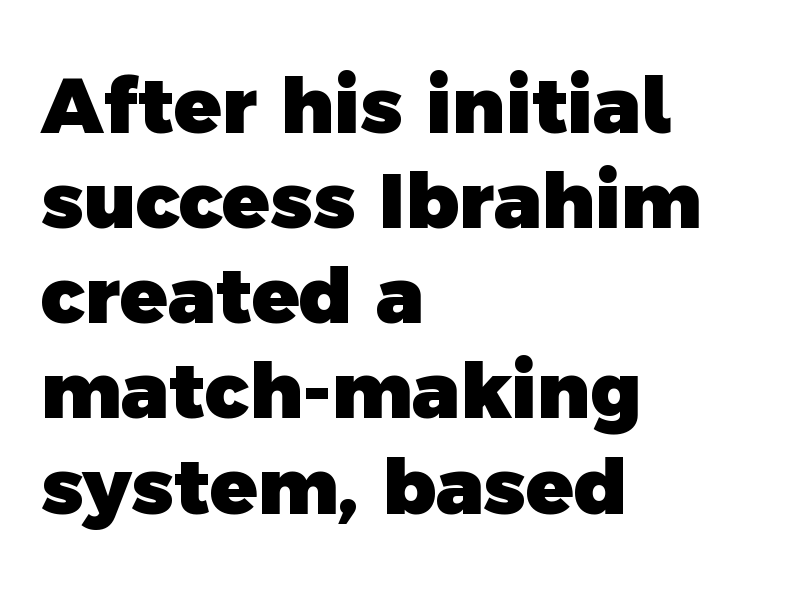
{"serif": "no", "bold": "yes", "weight": "heavy", "width": "normal", "x_height": "medium", "monospaced": "no", "underline": "no", "align": "left", "line_spacing_ratio": 1.22, "letter_spacing": "normal", "letter_spacing_em": 0.0, "glyph_px": 78}
